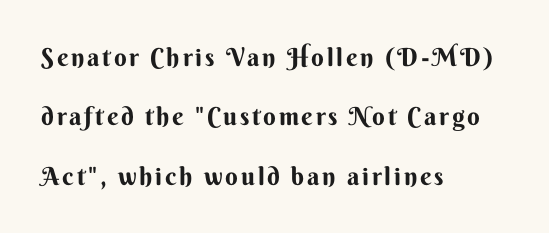
{"italic": "no", "bold": "yes", "underline": "no", "align": "left", "line_spacing": "loose", "line_spacing_ratio": 2.38, "glyph_px": 25}
